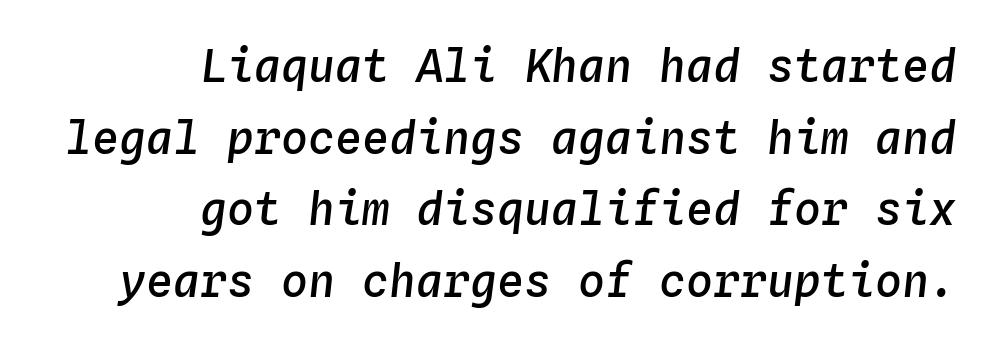
{"italic": "yes", "lean": "right", "slant_degrees": 4, "bold": "semi", "weight": "semibold", "width": "normal", "stroke_contrast": "low", "x_height": "medium", "monospaced": "yes", "underline": "no", "align": "right", "line_spacing": "normal", "line_spacing_ratio": 1.59, "letter_spacing": "normal", "letter_spacing_em": 0.0, "glyph_px": 45}
